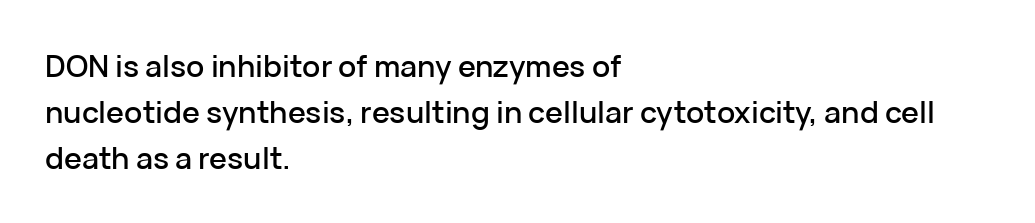
Casual observation: everything's shoved over to the left. Whoever set this chose a conventional vertical rhythm. Unlike italic type, these characters show no tilt at all. Compared with typical body copy, the letter spacing here is the same. The baseline area is clear. Regarding serifs, this sample does without them.
